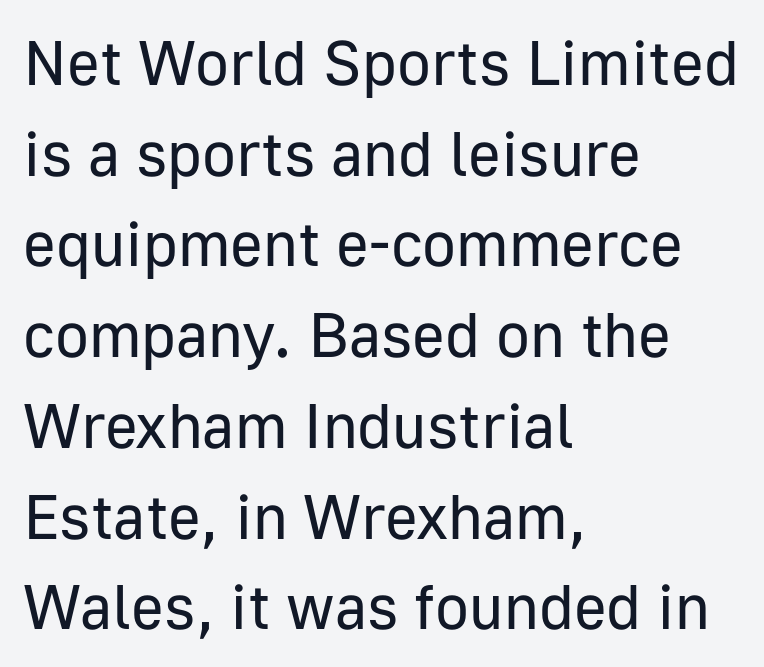
The image shows 63 px regular-weight sans-serif type, upright; set left-aligned, normal line spacing (1.44x), normal letter spacing, not underlined; low stroke contrast and a medium x-height.
